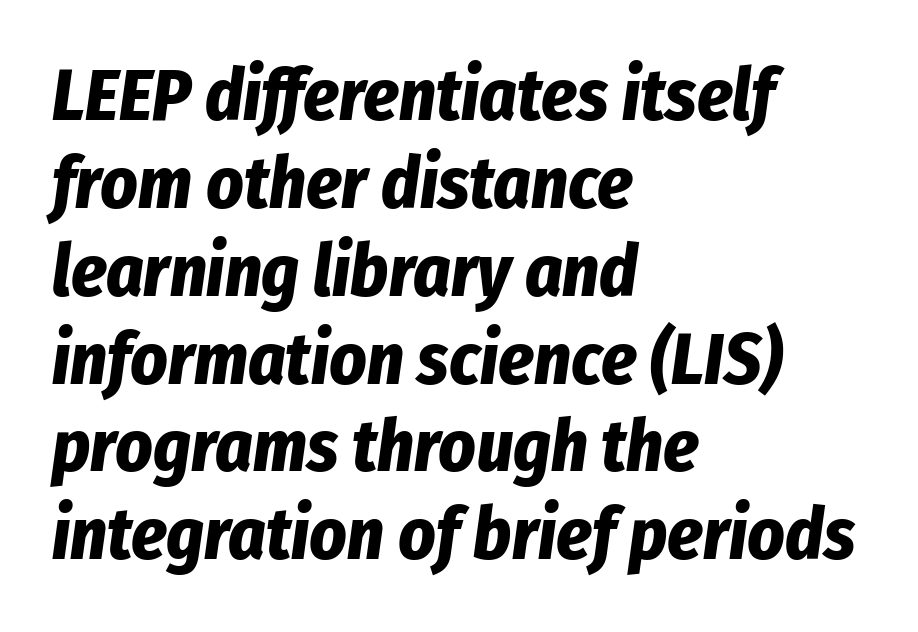
{"italic": "yes", "lean": "right", "slant_degrees": 8, "bold": "yes", "weight": "bold", "width": "condensed", "stroke_contrast": "low", "x_height": "medium", "monospaced": "no", "underline": "no", "align": "left", "line_spacing_ratio": 1.22, "letter_spacing": "normal", "letter_spacing_em": 0.0, "glyph_px": 72}
